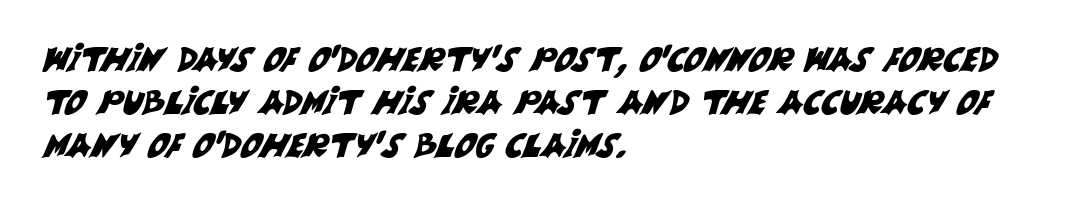
Q: Is the typeface a serif or a sans-serif typeface? A: Sans-serif.
Q: Is the text underlined? A: No.
Q: How is the paragraph aligned? A: Left-aligned.
Q: Is the spacing between letters normal or unusually wide? A: Normal.
Q: Is the spacing between lines tight, normal or loose? A: Normal.
Q: Width (condensed, normal, or wide)? A: Normal.
Q: Stroke contrast? A: Medium.
Q: x-height? A: Large.
Q: Monospaced? A: No.
